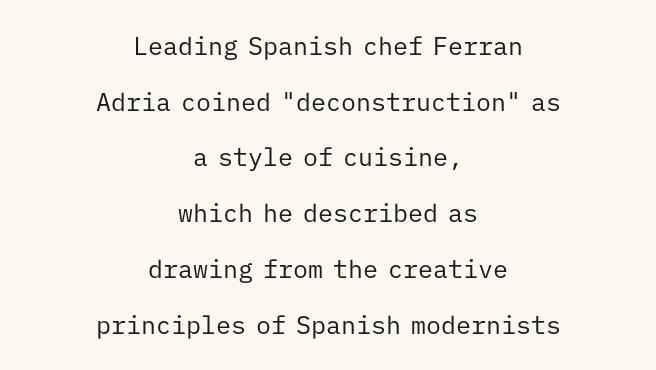
The image shows 25 px text type, upright; set centered, loose line spacing (2.23x), normal letter spacing, not underlined.
